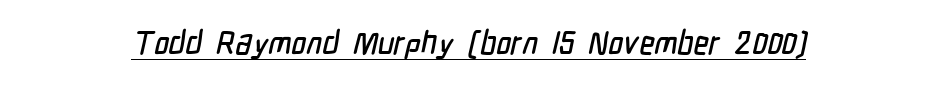
{"serif": "no", "width": "condensed", "stroke_contrast": "low", "x_height": "medium", "monospaced": "no", "underline": "yes", "letter_spacing": "normal", "letter_spacing_em": 0.0, "glyph_px": 32}
